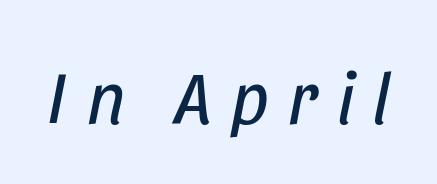
Q: Is the text bold? A: No.
Q: Is the text italic (slanted)? A: Yes, it leans right by about 11 degrees.
Q: Is the text underlined? A: No.
Q: Is the spacing between letters normal or unusually wide? A: Unusually wide.
Q: Width (condensed, normal, or wide)? A: Condensed.
Q: Stroke contrast? A: Low.
Q: x-height? A: Large.
Q: Monospaced? A: No.
